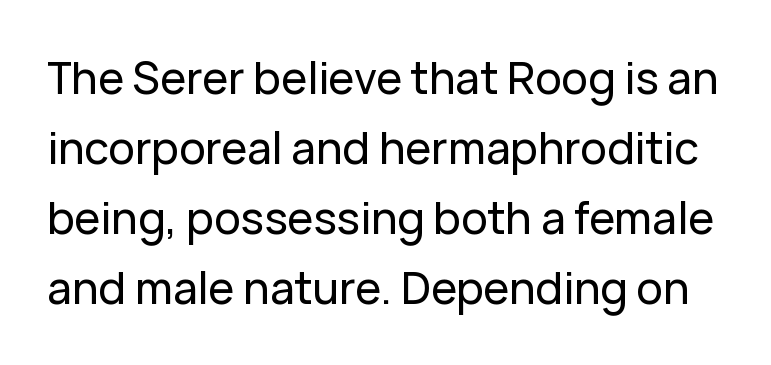
The image shows 44 px sans-serif type, upright; set normal line spacing (1.59x), normal letter spacing, not underlined; low stroke contrast and a medium x-height.
